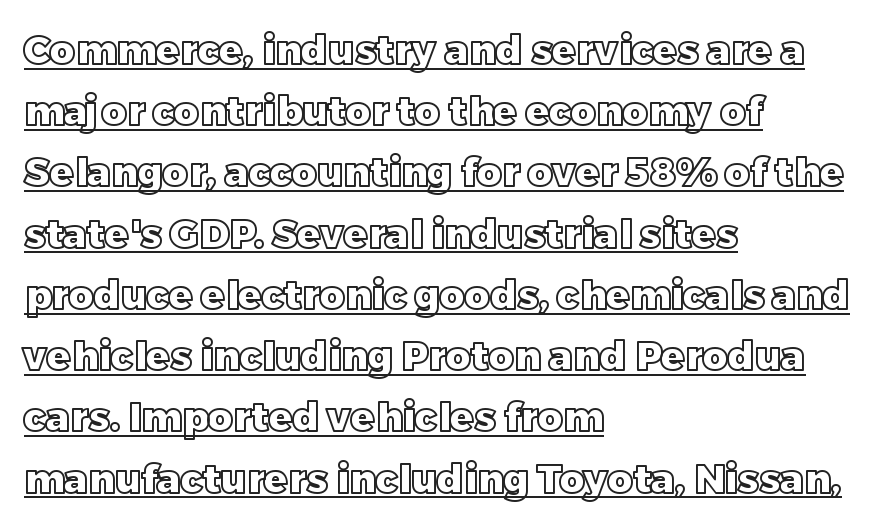
The image shows 39 px text type, upright; set left-aligned, normal line spacing (1.57x), normal letter spacing, underlined; a large x-height.
